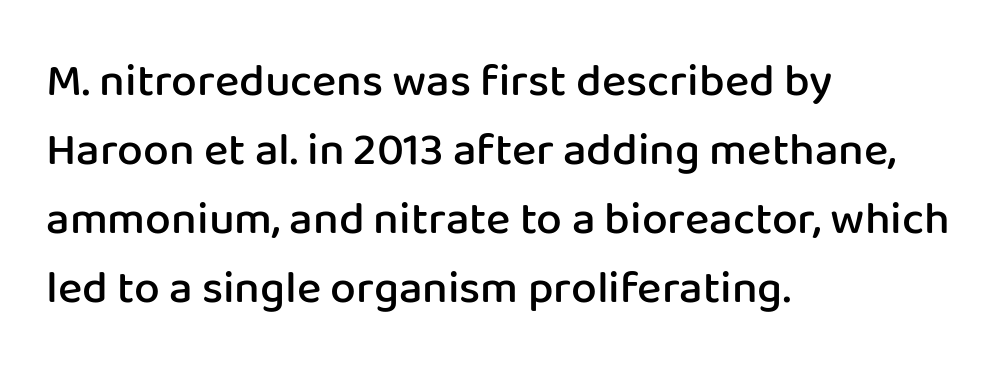
Q: Is the text bold? A: Semi-bold.
Q: Is the text italic (slanted)? A: No, it is upright.
Q: Is the typeface a serif or a sans-serif typeface? A: Sans-serif.
Q: Is the text underlined? A: No.
Q: How is the paragraph aligned? A: Left-aligned.
Q: Is the spacing between letters normal or unusually wide? A: Normal.
Q: Is the spacing between lines tight, normal or loose? A: Normal.
Q: Width (condensed, normal, or wide)? A: Normal.
Q: Stroke contrast? A: Low.
Q: x-height? A: Medium.
Q: Monospaced? A: No.
